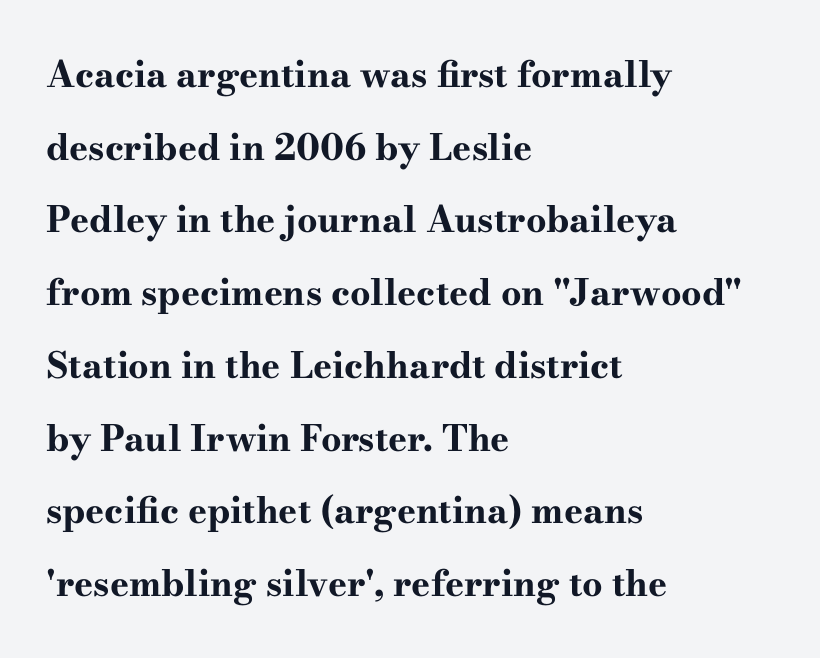
{"serif": "yes", "italic": "no", "bold": "yes", "weight": "bold", "width": "wide", "stroke_contrast": "high", "x_height": "small", "monospaced": "no", "underline": "no", "align": "left", "line_spacing": "loose", "line_spacing_ratio": 2.02, "letter_spacing": "normal", "letter_spacing_em": 0.0, "glyph_px": 36}
